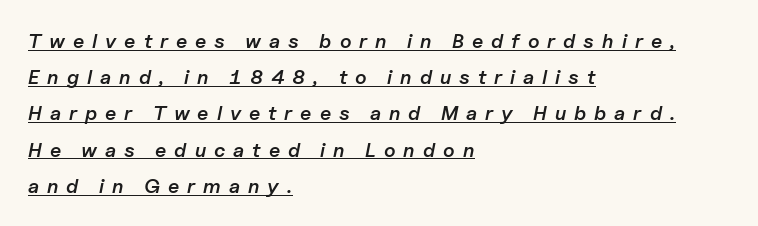
The image shows 20 px text type, italic (leaning right); set left-aligned, line spacing 1.81x, unusually wide letter spacing (+0.4 em), underlined.
